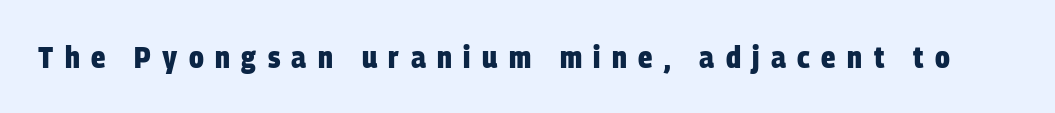
{"serif": "no", "bold": "yes", "weight": "heavy", "width": "condensed", "stroke_contrast": "low", "x_height": "large", "monospaced": "no", "underline": "no", "letter_spacing": "wide", "letter_spacing_em": 0.38, "glyph_px": 30}
